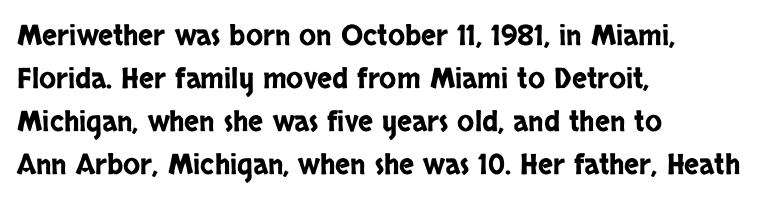
Q: Is the text italic (slanted)? A: No, it is upright.
Q: Is the typeface a serif or a sans-serif typeface? A: Sans-serif.
Q: Is the text underlined? A: No.
Q: How is the paragraph aligned? A: Left-aligned.
Q: Is the spacing between letters normal or unusually wide? A: Normal.
Q: Is the spacing between lines tight, normal or loose? A: Normal.
Q: Width (condensed, normal, or wide)? A: Condensed.
Q: Stroke contrast? A: Low.
Q: x-height? A: Large.
Q: Monospaced? A: No.
